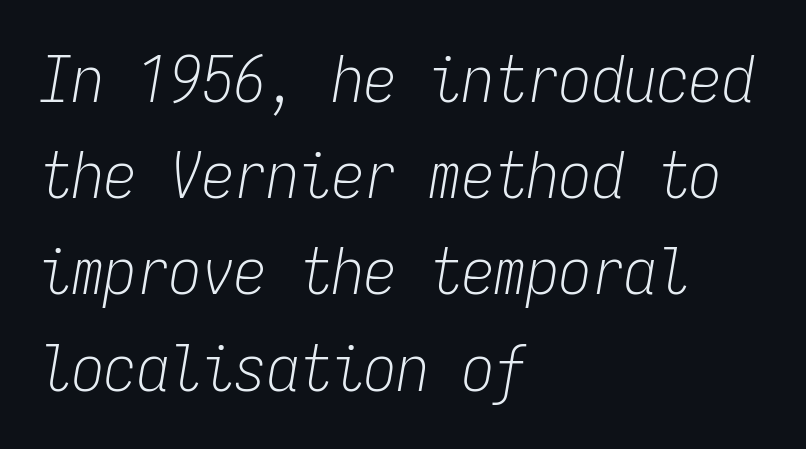
The image shows 65 px light, condensed type, italic (leaning right), monospaced; set left-aligned, normal line spacing (1.48x), normal letter spacing, not underlined; low stroke contrast and a medium x-height.
